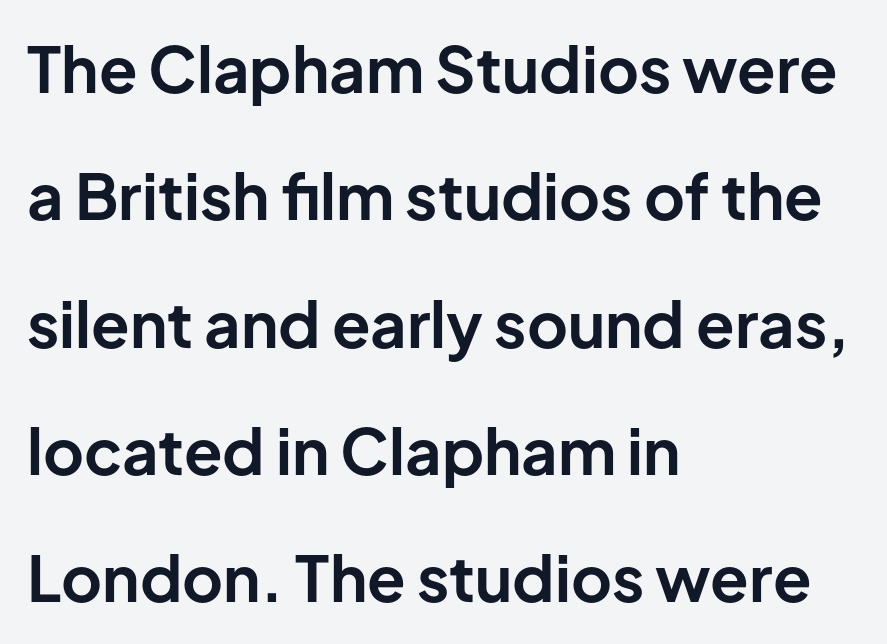
This sample uses an upright cut, with every glyph sitting square on the baseline. These lines are composed in type without serifs. Is the block centered? No — it sits flush against the left margin. The letters advance in unequal steps, a hallmark of proportional type.
